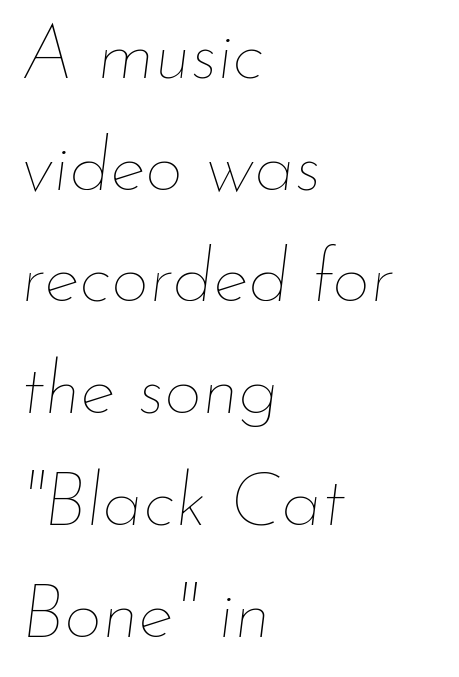
The image shows 75 px thin type, italic (leaning right); set left-aligned, normal line spacing (1.49x), normal letter spacing, not underlined; low stroke contrast and a small x-height.
